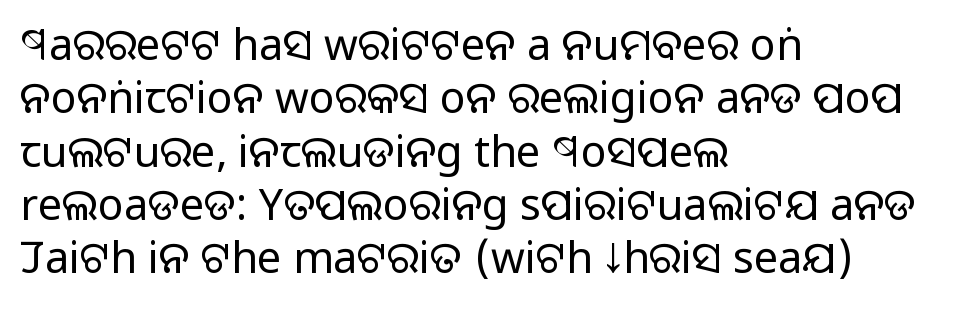
The image shows 43 px regular-weight sans-serif type, upright; set left-aligned, line spacing 1.24x, normal letter spacing, not underlined; low stroke contrast and a large x-height.
